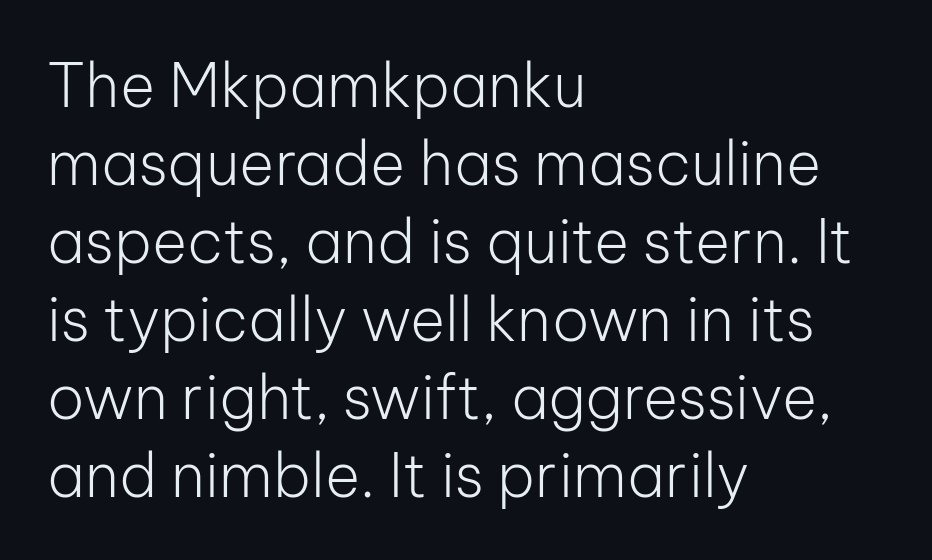
Words appear dense and cohesive because spacing is normal. Weight class: somewhere from thin through regular. Note the varied advance widths — an 'i' is clearly narrower than an 'm'. This is sans-serif lettering, the kind often seen on screens and signage. Leading matches the norm, producing a regular column.
